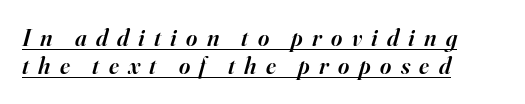
Q: Is the text bold? A: Semi-bold.
Q: Is the text italic (slanted)? A: Yes, it leans right by about 16 degrees.
Q: Is the text underlined? A: Yes.
Q: How is the paragraph aligned? A: Left-aligned.
Q: Is the spacing between letters normal or unusually wide? A: Unusually wide.
